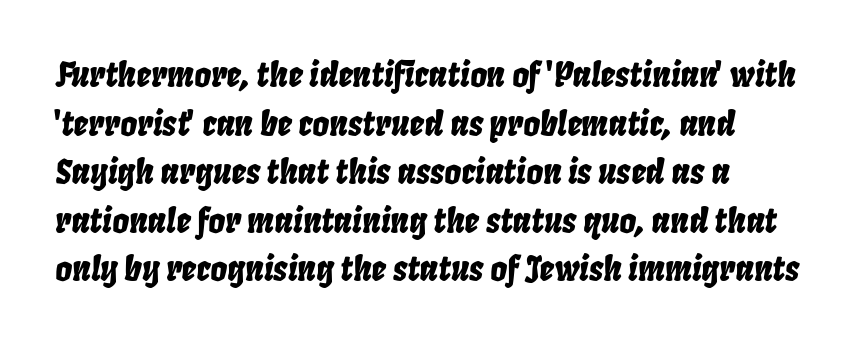
Nothing unusual about the tracking: characters are spaced as the font intends. Quick note: italic. The letters advance in unequal steps, a hallmark of proportional type. Whoever set this chose a conventional vertical rhythm.
